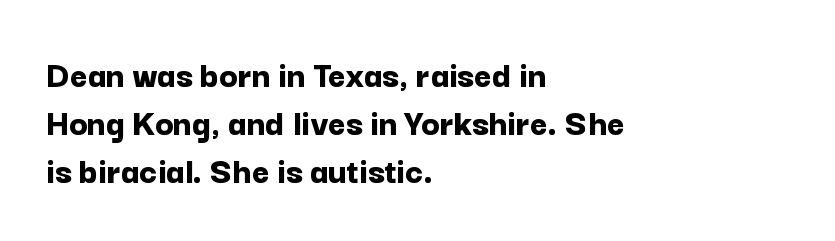
{"serif": "no", "italic": "no", "bold": "yes", "weight": "bold", "width": "normal", "stroke_contrast": "low", "x_height": "medium", "monospaced": "no", "underline": "no", "align": "left", "line_spacing": "normal", "line_spacing_ratio": 1.26, "letter_spacing": "normal", "letter_spacing_em": 0.0, "glyph_px": 38}
